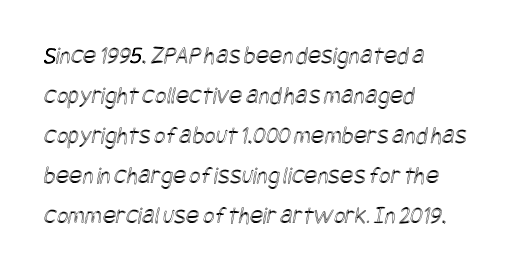
The image shows 25 px text type; set left-aligned, normal line spacing (1.6x), normal letter spacing, not underlined.
